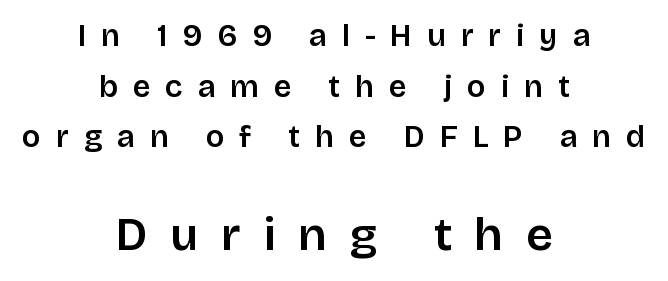
Q: Is the text italic (slanted)? A: No, it is upright.
Q: Is the typeface a serif or a sans-serif typeface? A: Sans-serif.
Q: Is the text underlined? A: No.
Q: How is the paragraph aligned? A: Centered.
Q: Is the spacing between letters normal or unusually wide? A: Unusually wide.
Q: Is the spacing between lines tight, normal or loose? A: Normal.
Q: Which block of text is set in a larger size, the first (top) or the second (bottom)? A: The second (bottom) one.
Q: Width (condensed, normal, or wide)? A: Normal.
Q: Stroke contrast? A: Low.
Q: x-height? A: Large.
Q: Monospaced? A: No.
